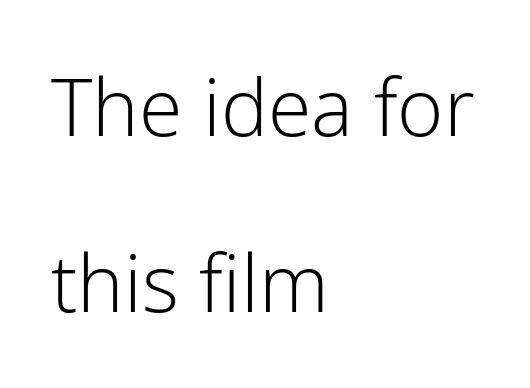
Does the lettering tilt? It doesn't — this is upright. Character widths vary here, with narrow letters taking less room than wide ones. No letter is thick-stroked: the sample isn't bold. The rendering shows plain stroke endings on the letterforms — a sans-serif design.
